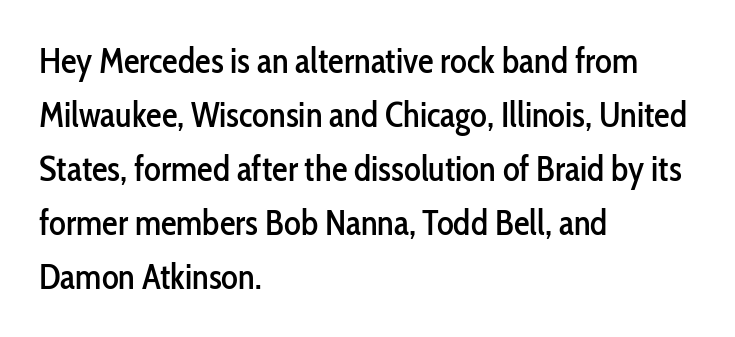
Q: Is the text italic (slanted)? A: No, it is upright.
Q: Is the typeface a serif or a sans-serif typeface? A: Sans-serif.
Q: Is the text underlined? A: No.
Q: How is the paragraph aligned? A: Left-aligned.
Q: Is the spacing between letters normal or unusually wide? A: Normal.
Q: Is the spacing between lines tight, normal or loose? A: Normal.
Q: Width (condensed, normal, or wide)? A: Condensed.
Q: Stroke contrast? A: Low.
Q: x-height? A: Medium.
Q: Monospaced? A: No.
